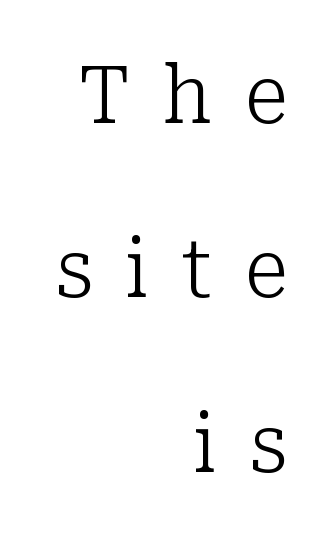
{"serif": "yes", "italic": "no", "bold": "no", "weight": "light", "width": "normal", "stroke_contrast": "low", "x_height": "medium", "monospaced": "no", "underline": "no", "align": "right", "line_spacing": "loose", "line_spacing_ratio": 2.18, "letter_spacing": "wide", "letter_spacing_em": 0.4, "glyph_px": 80}
